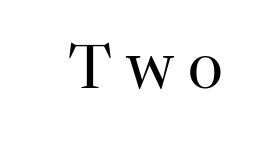
Words appear elongated and porous because spacing is wide. On a weight scale, this lands at 450 or below. Observe the serifs anchoring each vertical stroke in this sample. A typesetter would call this proportional, since set widths differ per character. Designer's note — italics off, roman on.
